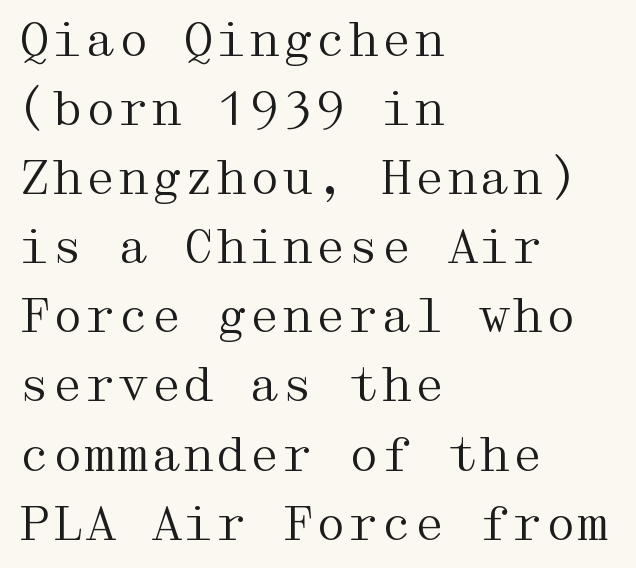
The image shows 47 px regular-weight, wide serif type, upright; set left-aligned, normal line spacing (1.47x), normal letter spacing, not underlined; medium stroke contrast and a medium x-height.
